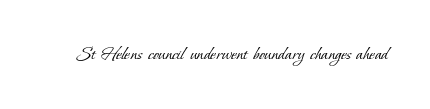
Q: Is the text bold? A: No.
Q: Is the text underlined? A: No.
Q: Is the spacing between letters normal or unusually wide? A: Normal.
